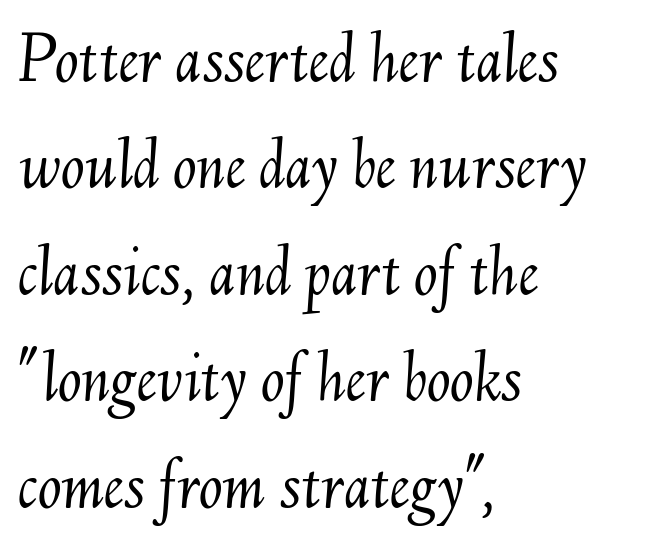
The image shows 71 px light type, italic (leaning right); set left-aligned, normal line spacing (1.5x), normal letter spacing, not underlined; medium stroke contrast and a small x-height.
